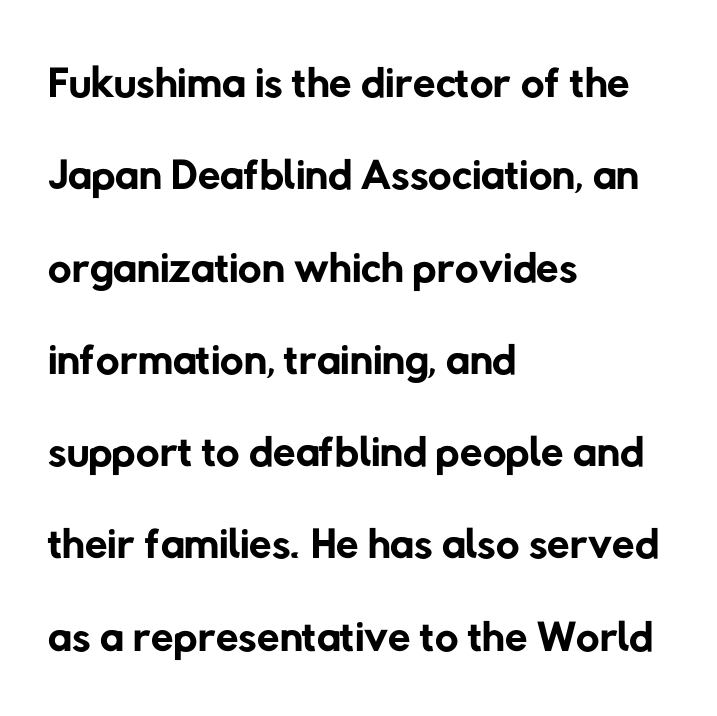
{"serif": "no", "bold": "no", "weight": "regular", "width": "normal", "stroke_contrast": "low", "x_height": "medium", "monospaced": "no", "underline": "no", "align": "left", "line_spacing": "normal", "line_spacing_ratio": 1.42, "letter_spacing": "normal", "letter_spacing_em": 0.0, "glyph_px": 65}
